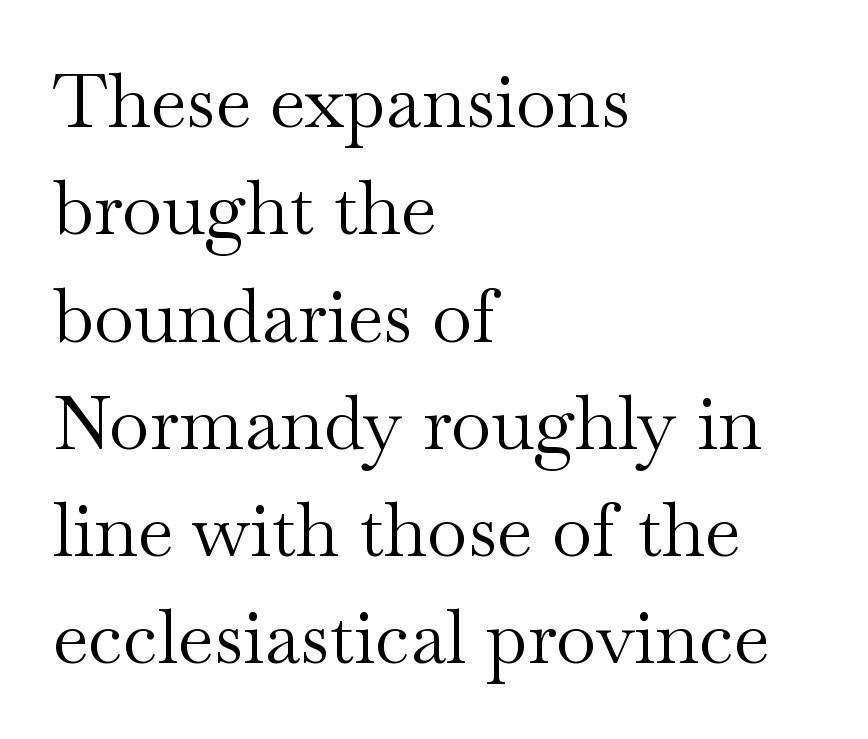
The image shows 74 px regular-weight, wide serif type, upright; set left-aligned, normal line spacing (1.45x), normal letter spacing, not underlined; medium stroke contrast and a small x-height.
